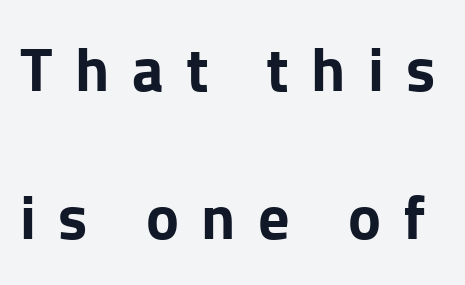
The image shows 62 px bold sans-serif type, upright; set loose line spacing (2.39x), unusually wide letter spacing (+0.36 em), not underlined; low stroke contrast and a medium x-height.
